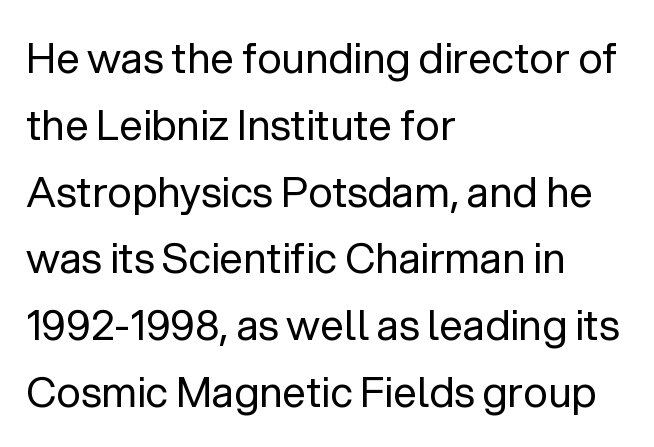
The image shows 42 px regular-weight sans-serif type, upright; set left-aligned, normal line spacing (1.59x), normal letter spacing, not underlined; low stroke contrast and a medium x-height.
